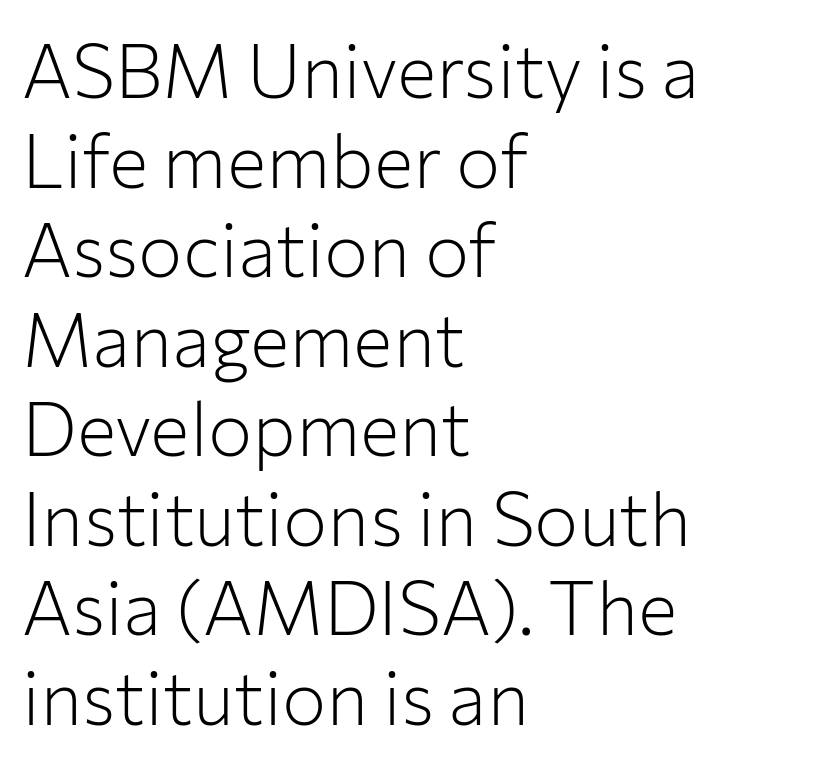
No feet cap the strokes, marking this as sans-serif type. Is the block centered? No — it sits flush against the left margin. The words here are not underlined. Letter spacing: default. Every character sits straight up, as roman type does.
